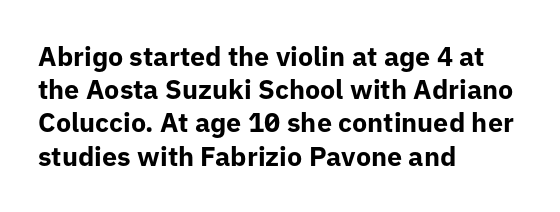
{"italic": "no", "bold": "yes", "underline": "no", "align": "left", "line_spacing_ratio": 1.23, "letter_spacing": "normal", "letter_spacing_em": 0.0, "glyph_px": 27}
